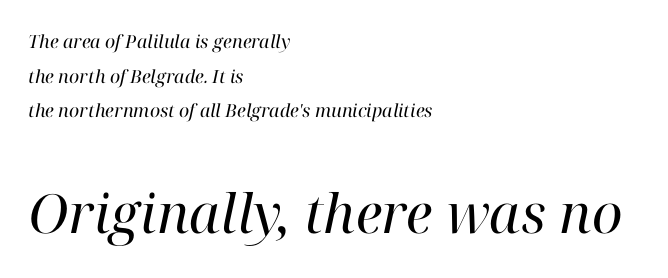
Q: Is the text bold? A: No.
Q: Is the text italic (slanted)? A: Yes, it leans right by about 12 degrees.
Q: Is the typeface a serif or a sans-serif typeface? A: Serif.
Q: Is the text underlined? A: No.
Q: How is the paragraph aligned? A: Left-aligned.
Q: Is the spacing between letters normal or unusually wide? A: Normal.
Q: Is the spacing between lines tight, normal or loose? A: Loose.
Q: Which block of text is set in a larger size, the first (top) or the second (bottom)? A: The second (bottom) one.
Q: Width (condensed, normal, or wide)? A: Normal.
Q: Stroke contrast? A: High.
Q: x-height? A: Medium.
Q: Monospaced? A: No.
